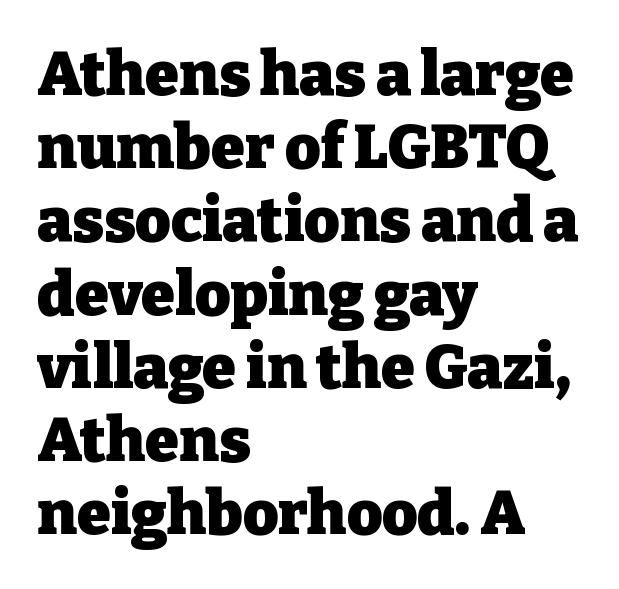
{"serif": "yes", "italic": "no", "bold": "yes", "weight": "heavy", "width": "normal", "stroke_contrast": "low", "x_height": "medium", "monospaced": "no", "underline": "no", "align": "left", "line_spacing_ratio": 1.2, "letter_spacing": "normal", "letter_spacing_em": 0.0, "glyph_px": 61}
